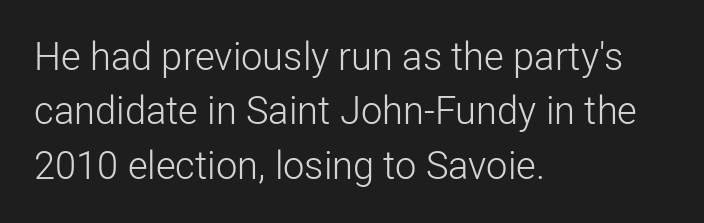
{"serif": "no", "italic": "no", "bold": "no", "weight": "light", "width": "normal", "stroke_contrast": "low", "x_height": "medium", "monospaced": "no", "underline": "no", "align": "left", "line_spacing": "normal", "line_spacing_ratio": 1.43, "letter_spacing": "normal", "letter_spacing_em": 0.0, "glyph_px": 38}
